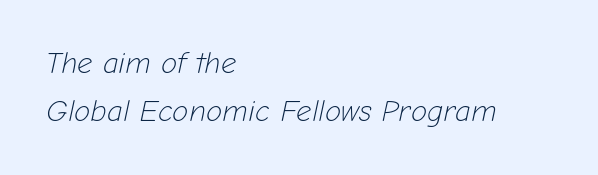
The image shows 30 px light type, italic (leaning right); set left-aligned, normal line spacing (1.6x), normal letter spacing, not underlined; low stroke contrast and a medium x-height.
